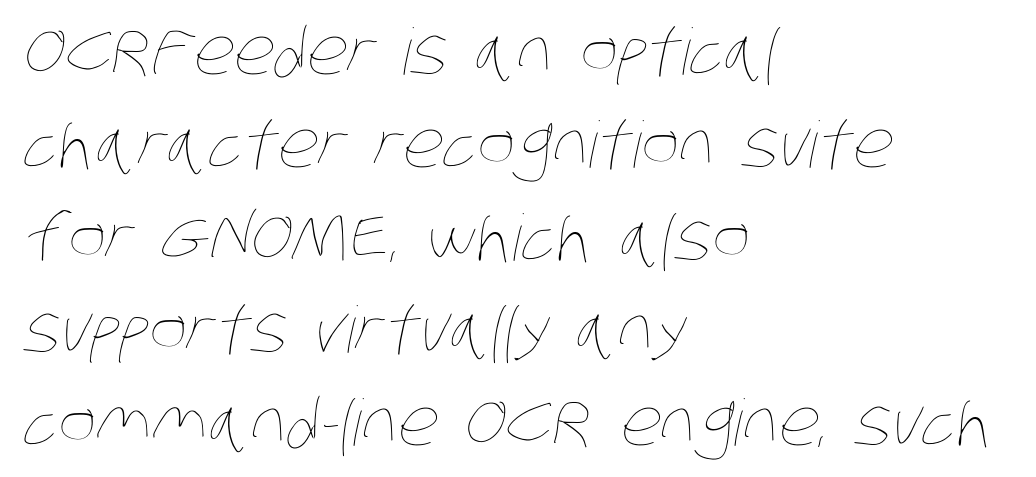
The image shows 64 px thin, condensed type; set left-aligned, normal line spacing (1.45x), normal letter spacing, not underlined; low stroke contrast and a large x-height.
